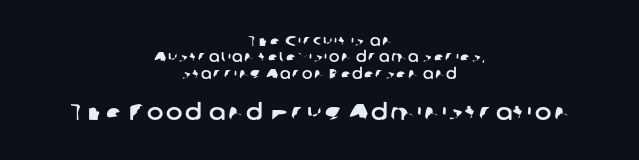
The composition opens small and finishes big. The rendering positions every line midway between the sides. The space directly below the letters is spotless.
